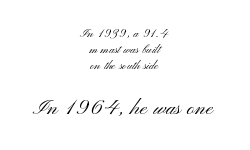
Horizontal bands of white between lines are thin slivers. Horizontal alignment here is central, giving a formal, balanced look. Rule under the text: the space is simply empty.
